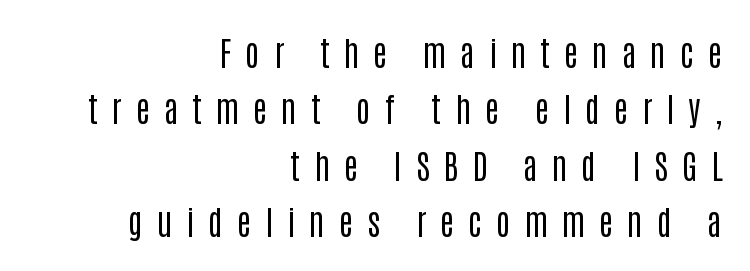
Q: Is the text bold? A: No.
Q: Is the text italic (slanted)? A: No, it is upright.
Q: Is the typeface a serif or a sans-serif typeface? A: Sans-serif.
Q: Is the text underlined? A: No.
Q: How is the paragraph aligned? A: Right-aligned.
Q: Is the spacing between letters normal or unusually wide? A: Unusually wide.
Q: Is the spacing between lines tight, normal or loose? A: Normal.
Q: Width (condensed, normal, or wide)? A: Condensed.
Q: Stroke contrast? A: Low.
Q: x-height? A: Large.
Q: Monospaced? A: No.
